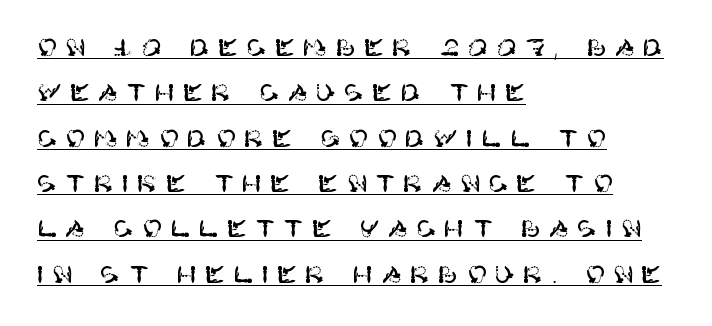
The image shows 24 px text type, upright; set left-aligned, line spacing 1.89x, unusually wide letter spacing (+0.34 em), underlined.
